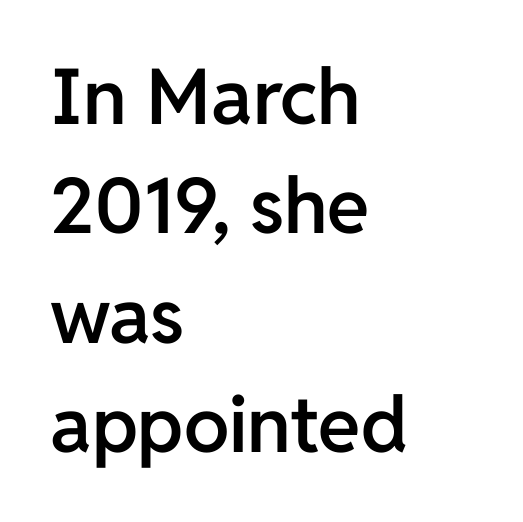
{"serif": "no", "italic": "no", "bold": "semi", "weight": "semibold", "width": "normal", "stroke_contrast": "low", "x_height": "medium", "monospaced": "no", "underline": "no", "align": "left", "line_spacing": "normal", "line_spacing_ratio": 1.42, "letter_spacing": "normal", "letter_spacing_em": 0.0, "glyph_px": 77}
